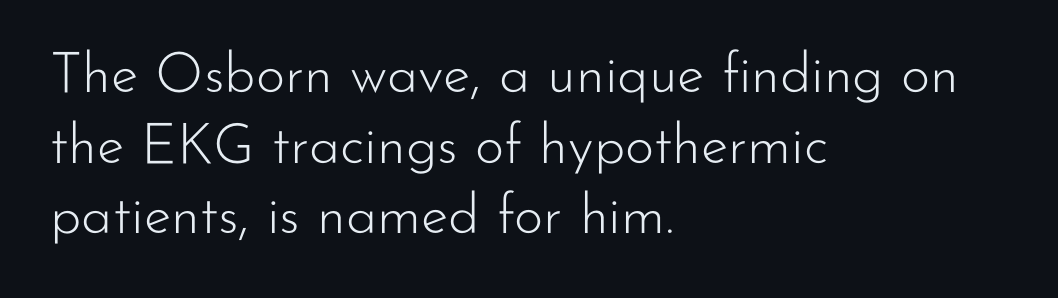
The image shows 56 px light sans-serif type, upright; set left-aligned, normal line spacing (1.26x), normal letter spacing, not underlined; low stroke contrast and a small x-height.
